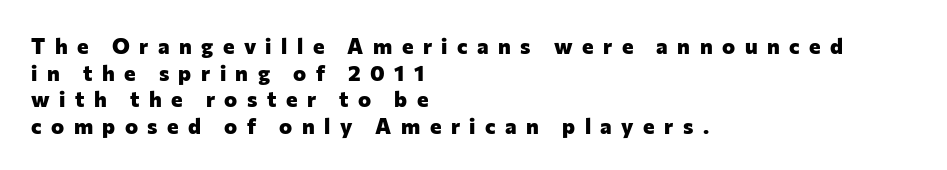
These words are printed bold, with thick strokes throughout. The passage is arranged the way most books set body copy — flush left. The baseline area is clear. The face used here is rendered with a markedly widened letterfit.
